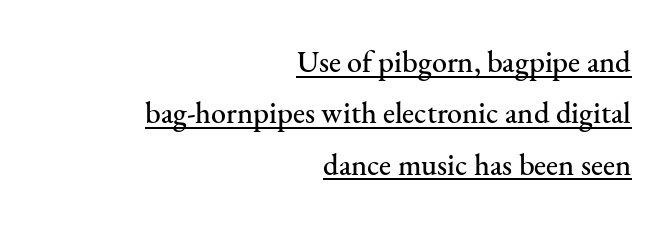
Q: Is the text italic (slanted)? A: No, it is upright.
Q: Is the typeface a serif or a sans-serif typeface? A: Serif.
Q: Is the text underlined? A: Yes.
Q: How is the paragraph aligned? A: Right-aligned.
Q: Is the spacing between letters normal or unusually wide? A: Normal.
Q: Width (condensed, normal, or wide)? A: Normal.
Q: Stroke contrast? A: Medium.
Q: x-height? A: Small.
Q: Monospaced? A: No.
